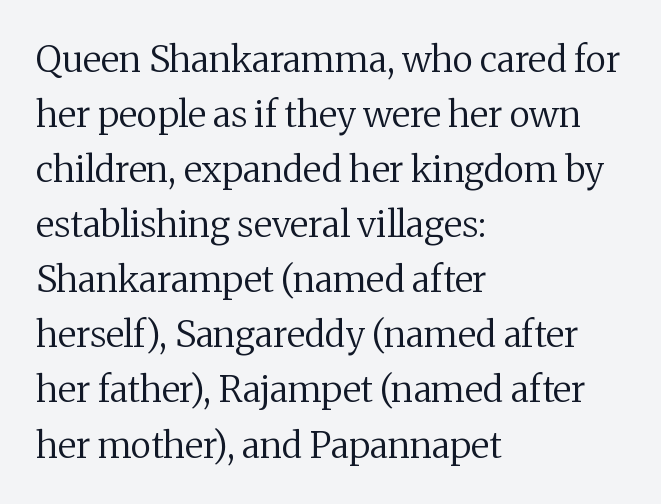
Compared with typical paragraphs, the rows here are spaced about the same. These lines are rendered in a variable-pitch font. Layout note: lines flush left. Unlike italic type, these characters show no tilt at all.
